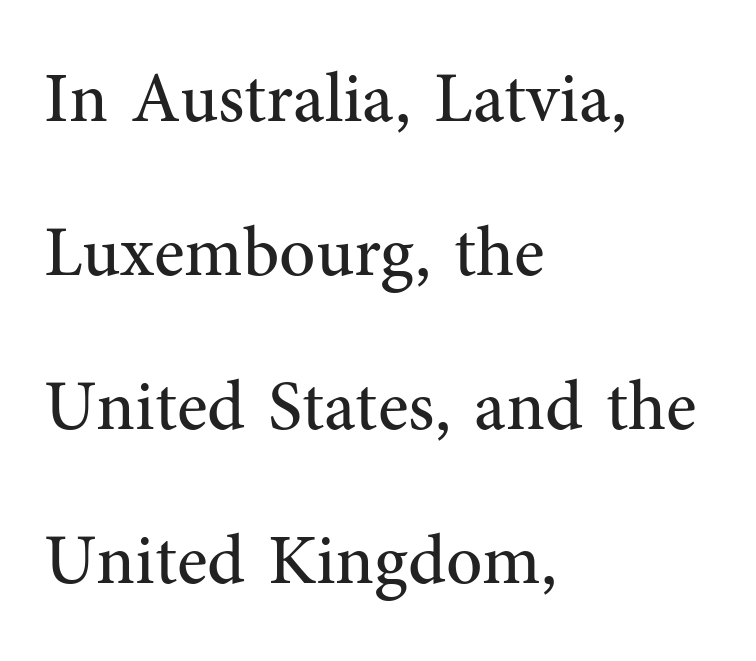
{"serif": "yes", "italic": "no", "bold": "no", "weight": "regular", "width": "normal", "stroke_contrast": "medium", "x_height": "medium", "monospaced": "no", "underline": "no", "align": "left", "line_spacing": "loose", "line_spacing_ratio": 2.17, "letter_spacing": "normal", "letter_spacing_em": 0.0, "glyph_px": 71}
